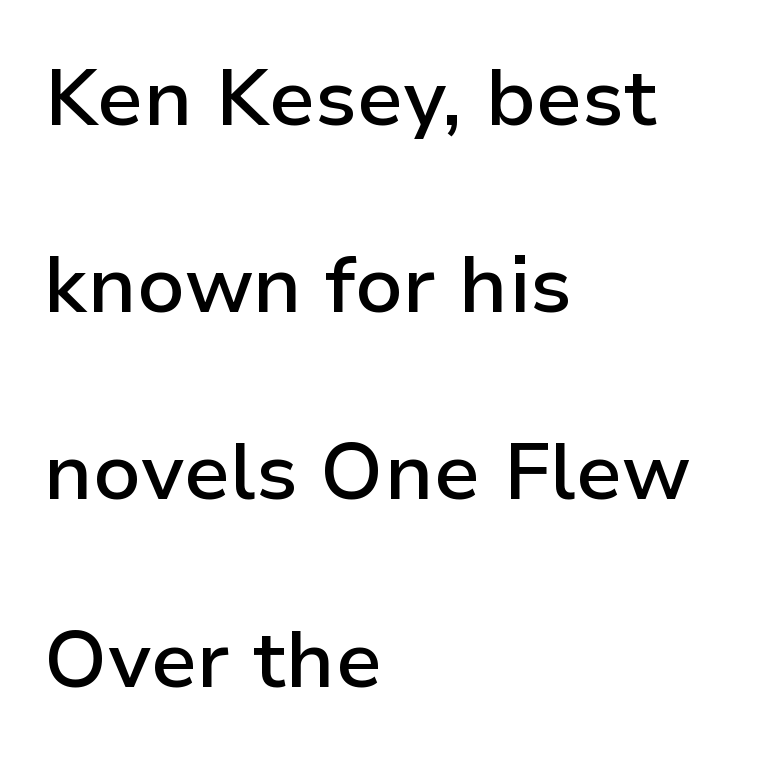
Q: Is the text bold? A: Semi-bold.
Q: Is the text italic (slanted)? A: No, it is upright.
Q: Is the typeface a serif or a sans-serif typeface? A: Sans-serif.
Q: Is the text underlined? A: No.
Q: How is the paragraph aligned? A: Left-aligned.
Q: Is the spacing between letters normal or unusually wide? A: Normal.
Q: Is the spacing between lines tight, normal or loose? A: Loose.
Q: Width (condensed, normal, or wide)? A: Normal.
Q: Stroke contrast? A: Low.
Q: x-height? A: Medium.
Q: Monospaced? A: No.
